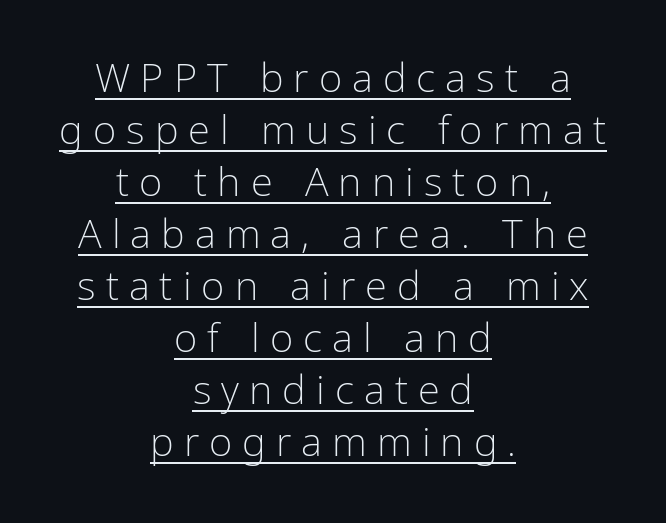
Does the copy run flush right? No — it is centered line by line. In terms of letterspacing, this is a distinctly airy, spread setting. Counters stay open thanks to moderate or lighter strokes. Note the varied advance widths — an 'i' is clearly narrower than an 'm'. Vertically, the passage feels balanced, rows spaced as you'd expect.
